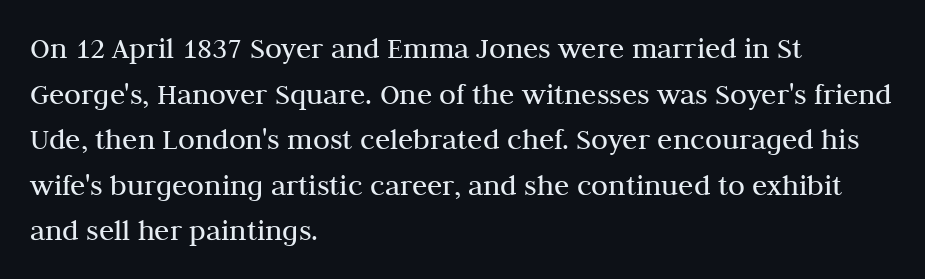
Each letter's strokes conclude with small projecting serifs. Unmarked baselines from the first word to the last. Rows of type keep a routine distance in the vertical direction. In CSS terms this would be text-align: left. Weight: not bold — regular or lighter. Here the designer chose a conventional face with non-uniform glyph widths.
